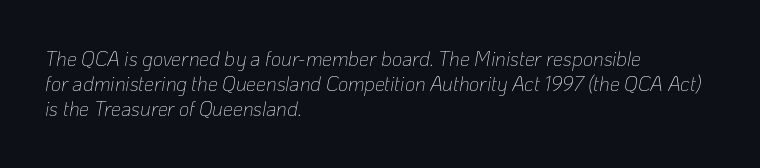
Stem width sits at or under what a default text font uses. Words float on clear page, feet unadorned. The passage is arranged the way most books set body copy — flush left. The rows are spaced the way most documents space them.
